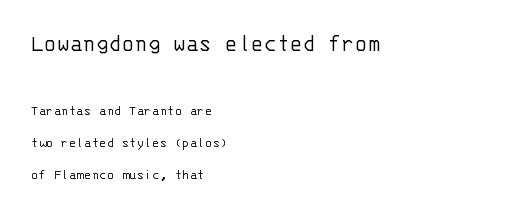
Q: Is the text bold? A: No.
Q: Is the text italic (slanted)? A: No, it is upright.
Q: Is the text underlined? A: No.
Q: How is the paragraph aligned? A: Left-aligned.
Q: Is the spacing between letters normal or unusually wide? A: Normal.
Q: Is the spacing between lines tight, normal or loose? A: Loose.
Q: Which block of text is set in a larger size, the first (top) or the second (bottom)? A: The first (top) one.
